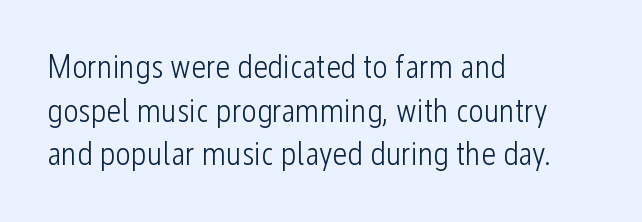
Q: Is the text bold? A: No.
Q: Is the text italic (slanted)? A: No, it is upright.
Q: Is the typeface a serif or a sans-serif typeface? A: Sans-serif.
Q: Is the text underlined? A: No.
Q: How is the paragraph aligned? A: Left-aligned.
Q: Is the spacing between letters normal or unusually wide? A: Normal.
Q: Is the spacing between lines tight, normal or loose? A: Normal.
Q: Width (condensed, normal, or wide)? A: Condensed.
Q: Stroke contrast? A: Low.
Q: x-height? A: Medium.
Q: Monospaced? A: No.
